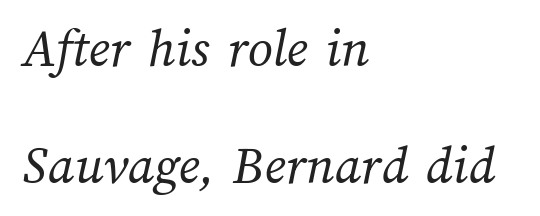
{"bold": "no", "weight": "regular", "width": "normal", "stroke_contrast": "medium", "x_height": "medium", "monospaced": "no", "underline": "no", "align": "left", "line_spacing": "loose", "line_spacing_ratio": 2.12, "letter_spacing": "normal", "letter_spacing_em": 0.0, "glyph_px": 55}
